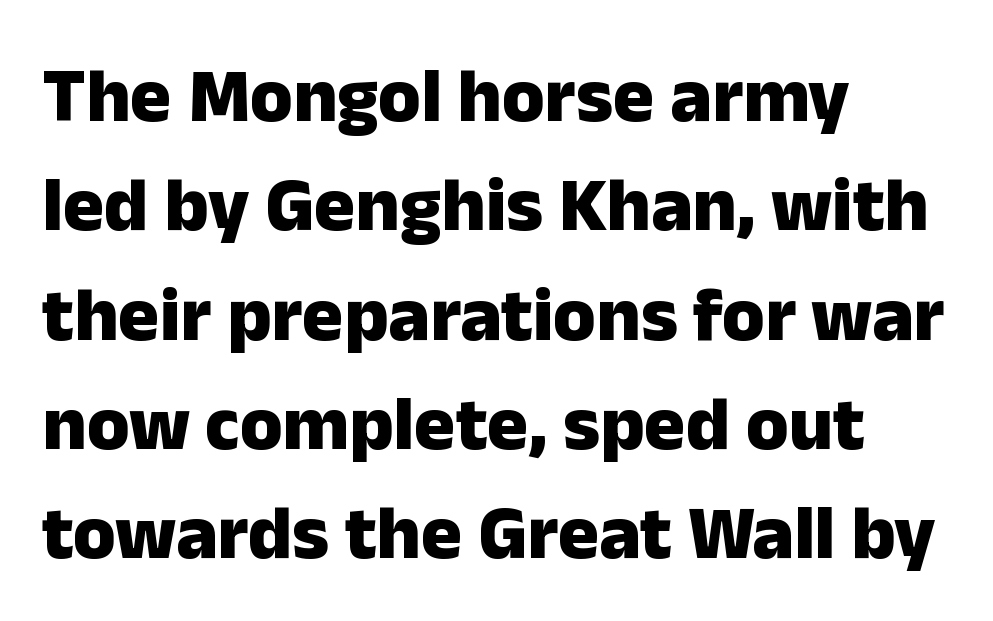
The image shows 77 px heavy sans-serif type, upright; set left-aligned, normal line spacing (1.42x), normal letter spacing, not underlined; low stroke contrast and a medium x-height.
